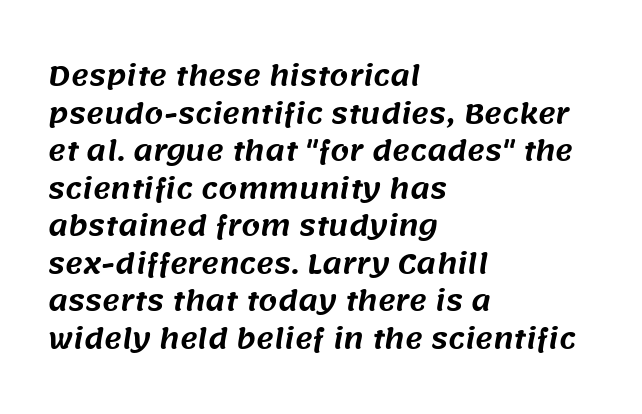
Caption: multi-line text, flush left, ragged right. Just letters on the line, the space beneath them empty. Line spacing here is normal. Words appear dense and cohesive because spacing is normal.
